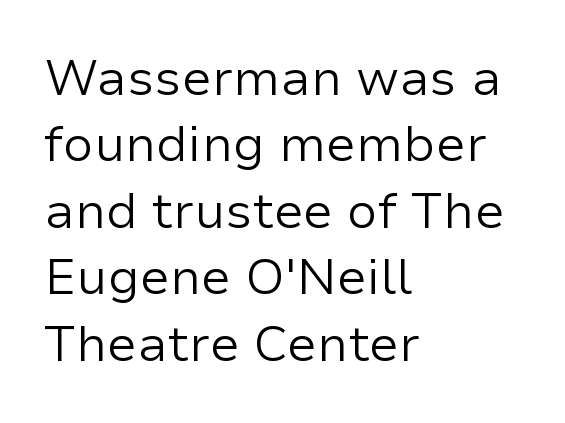
Descender tails drop into unmarked territory. Examine the stroke ends and you'll find no serifs. These lines sit exactly where default settings would place them. Every stem runs plumb, perpendicular to the baseline.
